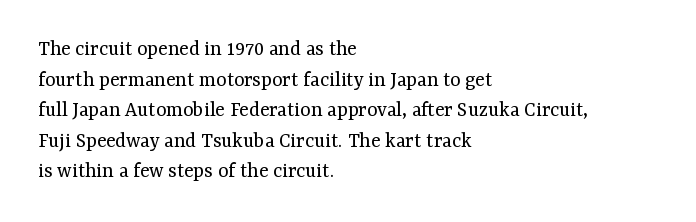
Here the glyphs are tracked normally, forming tight word shapes. This sample keeps an unexceptional amount of space between lines. Every character sits straight up, as roman type does. Each stroke keeps to a modest, everyday thickness or less. This rendering uses left alignment, leaving the right contour irregular. Descenders are the only things crossing below the line.
